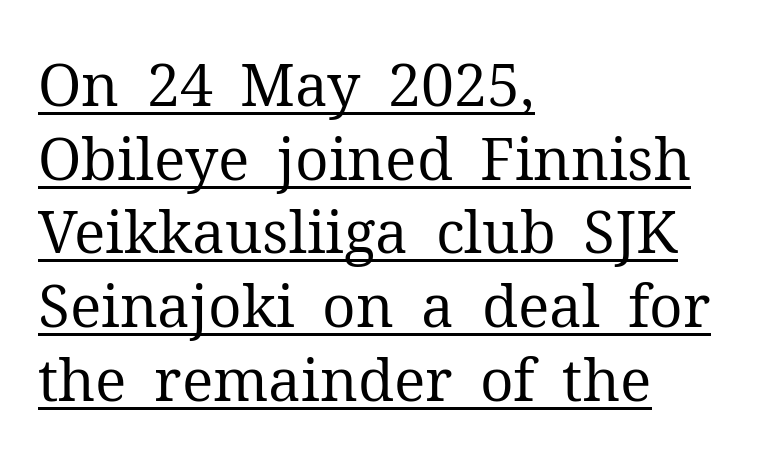
The image shows 59 px regular-weight serif type, upright; set left-aligned, normal line spacing (1.25x), normal letter spacing, underlined; medium stroke contrast and a medium x-height.
